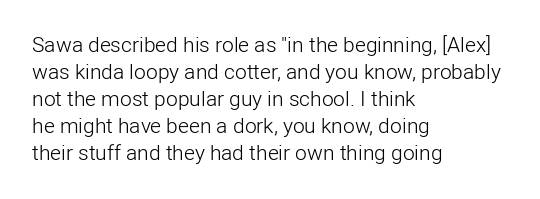
{"italic": "no", "bold": "no", "underline": "no", "align": "left", "line_spacing": "normal", "line_spacing_ratio": 1.29, "letter_spacing": "normal", "letter_spacing_em": 0.0, "glyph_px": 21}
